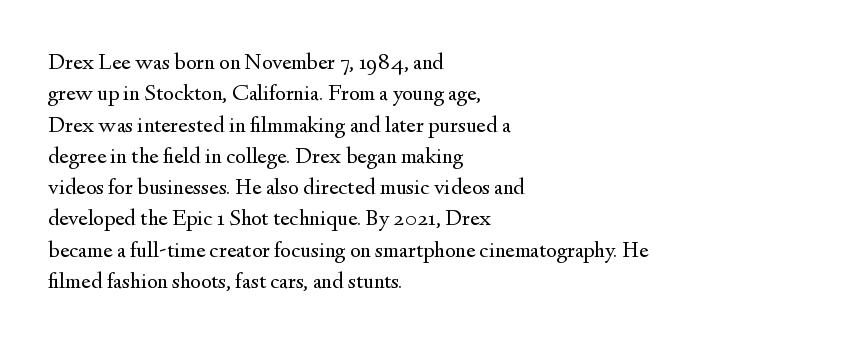
{"italic": "no", "bold": "no", "underline": "no", "align": "left", "line_spacing": "normal", "line_spacing_ratio": 1.36, "letter_spacing": "normal", "letter_spacing_em": 0.0, "glyph_px": 23}
